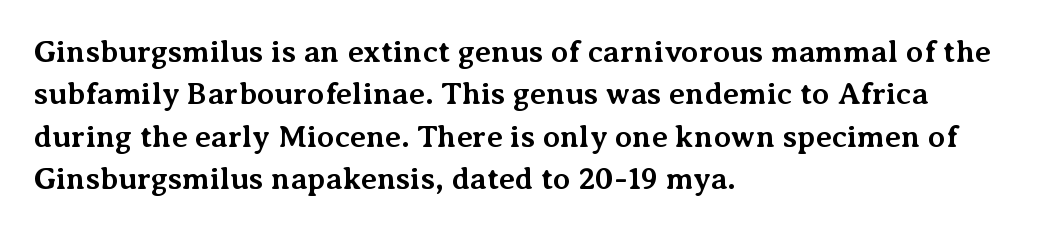
These lines are set flush left with a ragged right edge. Weight: bold. Honestly, there is no underline to notice here at all. The passage shown is typed in a proportional face where columns would drift.
